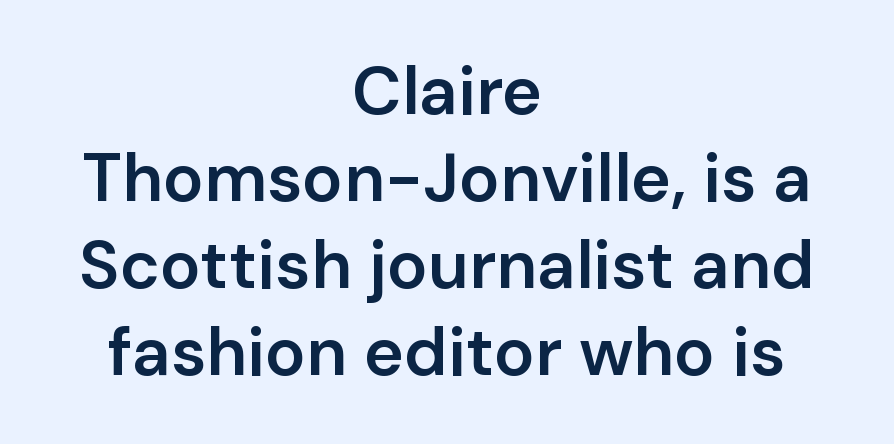
The image shows 68 px semibold sans-serif type, upright; set centered, normal line spacing (1.28x), normal letter spacing, not underlined; low stroke contrast and a medium x-height.
